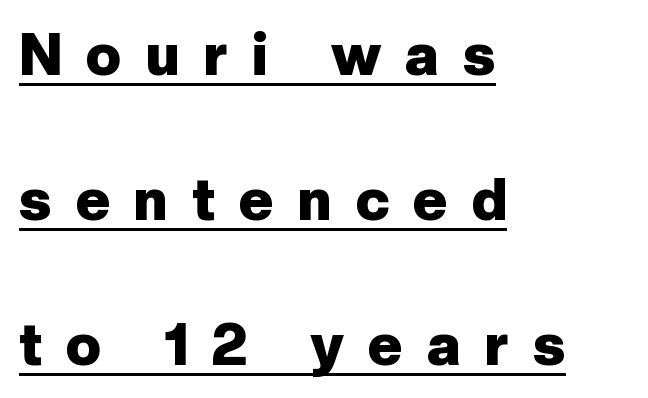
{"serif": "no", "italic": "no", "bold": "yes", "weight": "heavy", "width": "normal", "stroke_contrast": "low", "x_height": "medium", "monospaced": "no", "underline": "yes", "align": "left", "line_spacing": "loose", "line_spacing_ratio": 2.5, "letter_spacing": "wide", "letter_spacing_em": 0.42, "glyph_px": 58}
